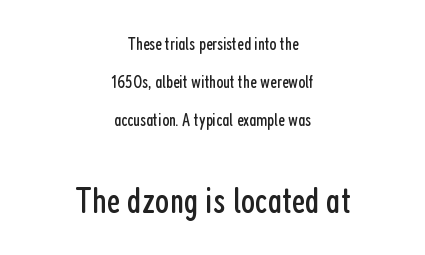
Character size in the trailing block exceeds that of the leading block. Centered paragraph, ragged on both sides. A typesetter would call this proportional, since set widths differ per character. Has an underline been added? It has not.
